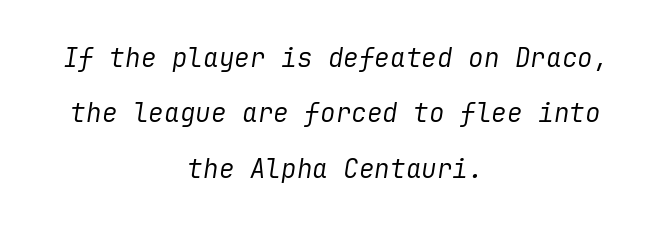
The image shows 26 px text type, italic (leaning right); set centered, loose line spacing (2.13x), normal letter spacing, not underlined.
